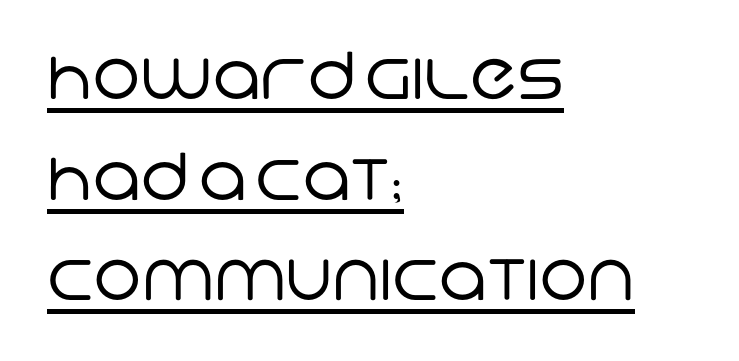
The image shows 65 px regular-weight sans-serif type; set left-aligned, normal line spacing (1.55x), normal letter spacing, underlined; low stroke contrast and a large x-height.
